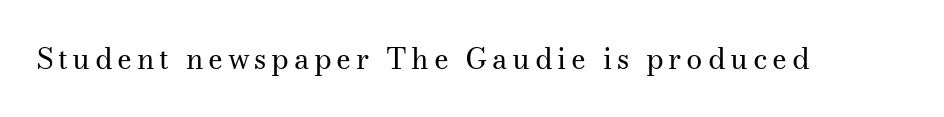
Q: Is the text bold? A: No.
Q: Is the text italic (slanted)? A: No, it is upright.
Q: Is the typeface a serif or a sans-serif typeface? A: Serif.
Q: Is the text underlined? A: No.
Q: Width (condensed, normal, or wide)? A: Normal.
Q: Stroke contrast? A: Medium.
Q: x-height? A: Small.
Q: Monospaced? A: No.
